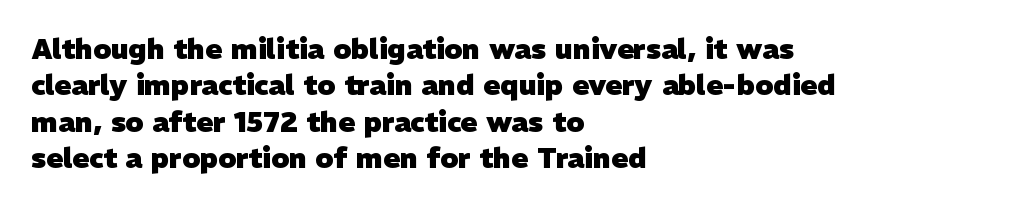
The image shows 28 px heavy sans-serif type; set left-aligned, normal line spacing (1.3x), normal letter spacing, not underlined; low stroke contrast and a medium x-height.
